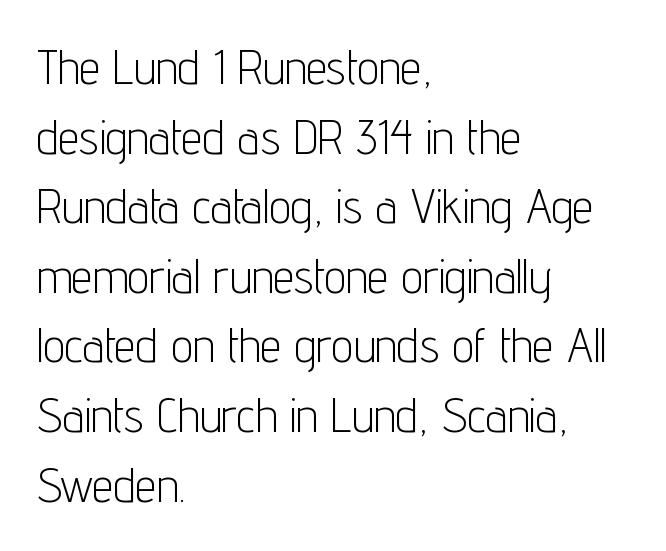
{"serif": "no", "italic": "no", "bold": "no", "weight": "light", "width": "condensed", "stroke_contrast": "low", "x_height": "medium", "monospaced": "no", "underline": "no", "align": "left", "line_spacing": "normal", "line_spacing_ratio": 1.45, "letter_spacing": "normal", "letter_spacing_em": 0.0, "glyph_px": 48}
